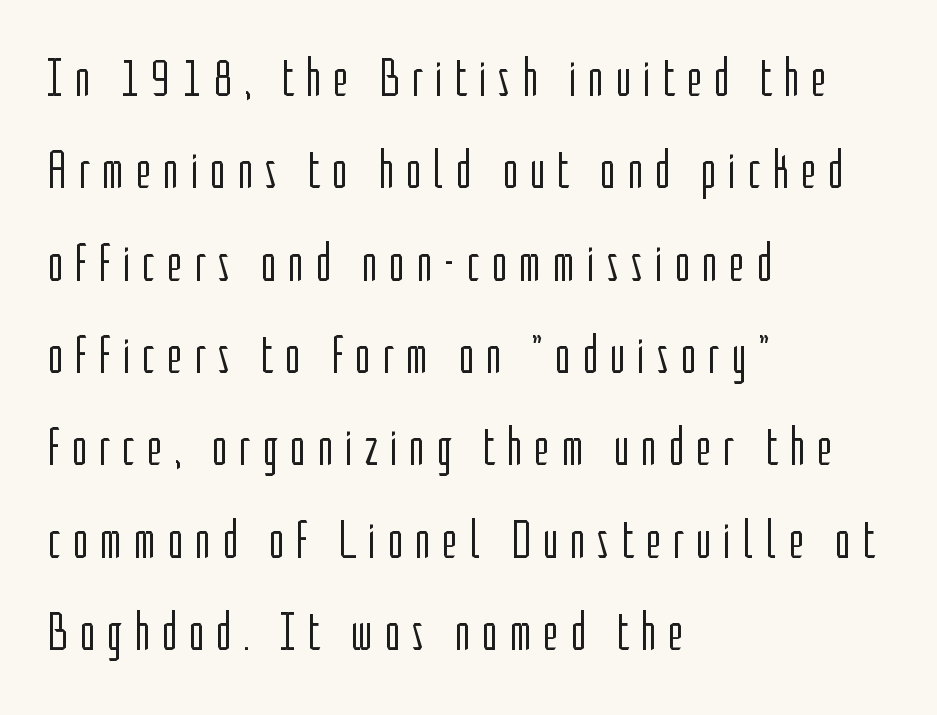
Check where the strokes stop: nothing finishes them off — pure sans. Is the type heavy? It reads as light-to-regular instead. You could not count columns in this text — the font is proportionally spaced. Notice how the passage keeps a crisp vertical edge on the left only. Display-style spreading of the glyphs; the letterfit is very open. The space beneath each line is pristine and unruled.
